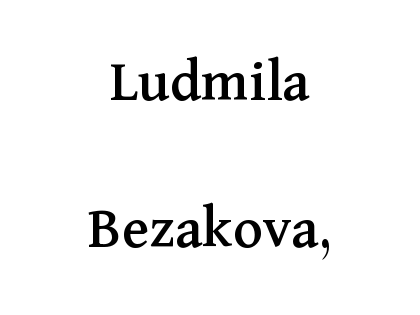
{"serif": "yes", "italic": "no", "width": "normal", "stroke_contrast": "medium", "x_height": "medium", "monospaced": "no", "underline": "no", "align": "center", "line_spacing": "loose", "line_spacing_ratio": 2.37, "letter_spacing": "normal", "letter_spacing_em": 0.0, "glyph_px": 62}
